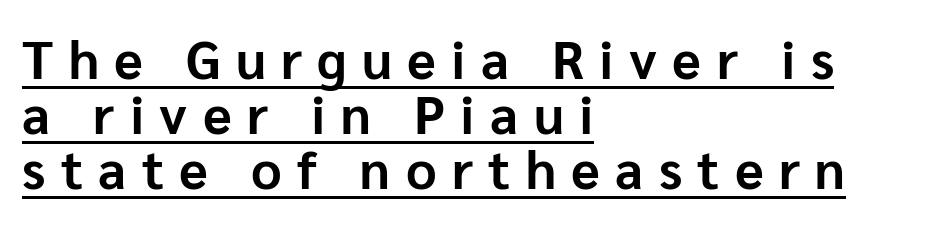
Q: Is the text bold? A: Yes.
Q: Is the text italic (slanted)? A: No, it is upright.
Q: Is the typeface a serif or a sans-serif typeface? A: Sans-serif.
Q: Is the text underlined? A: Yes.
Q: How is the paragraph aligned? A: Left-aligned.
Q: Is the spacing between letters normal or unusually wide? A: Unusually wide.
Q: Is the spacing between lines tight, normal or loose? A: Tight.
Q: Width (condensed, normal, or wide)? A: Normal.
Q: Stroke contrast? A: Low.
Q: x-height? A: Medium.
Q: Monospaced? A: No.
